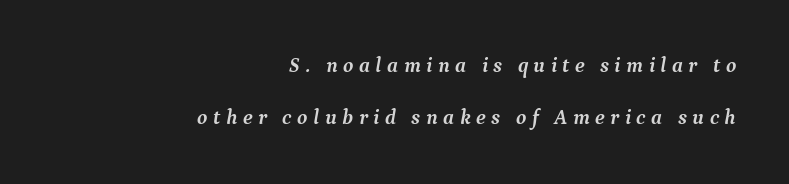
Q: Is the text bold? A: Yes.
Q: Is the text italic (slanted)? A: Yes, it leans right by about 9 degrees.
Q: Is the text underlined? A: No.
Q: How is the paragraph aligned? A: Right-aligned.
Q: Is the spacing between letters normal or unusually wide? A: Unusually wide.
Q: Is the spacing between lines tight, normal or loose? A: Loose.
